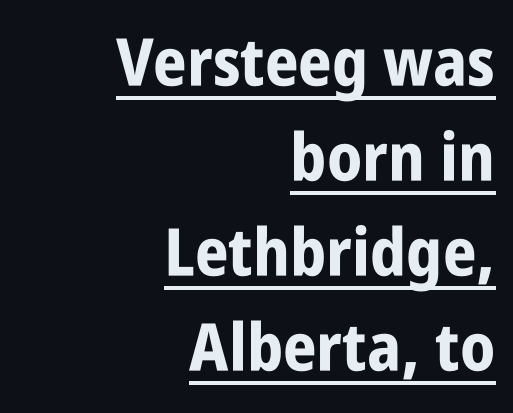
{"serif": "no", "italic": "no", "bold": "yes", "weight": "bold", "width": "condensed", "stroke_contrast": "low", "x_height": "large", "monospaced": "no", "underline": "yes", "align": "right", "line_spacing": "normal", "line_spacing_ratio": 1.44, "letter_spacing": "normal", "letter_spacing_em": 0.0, "glyph_px": 66}
